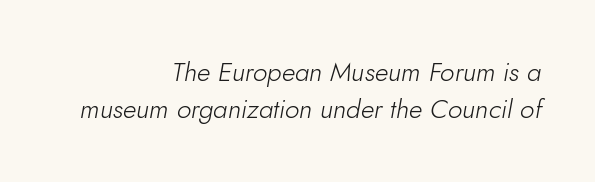
The image shows 26 px text type, italic (leaning right); set right-aligned, normal line spacing (1.41x), normal letter spacing, not underlined.
